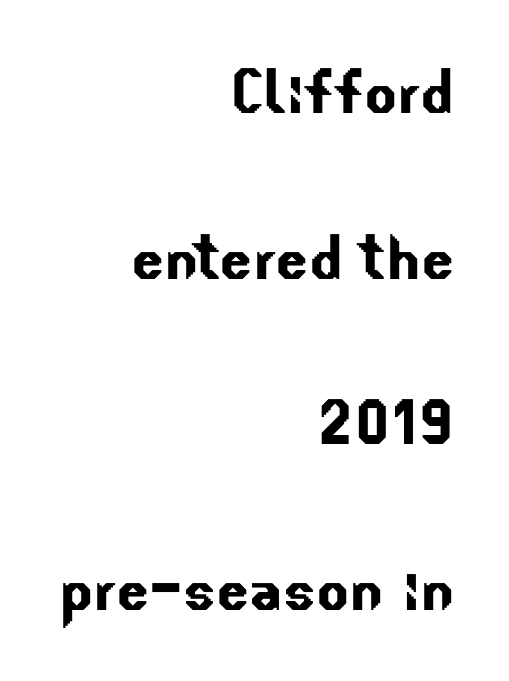
{"serif": "no", "width": "normal", "stroke_contrast": "low", "x_height": "small", "monospaced": "no", "underline": "no", "align": "right", "line_spacing": "loose", "line_spacing_ratio": 2.15, "letter_spacing": "normal", "letter_spacing_em": 0.0, "glyph_px": 77}
